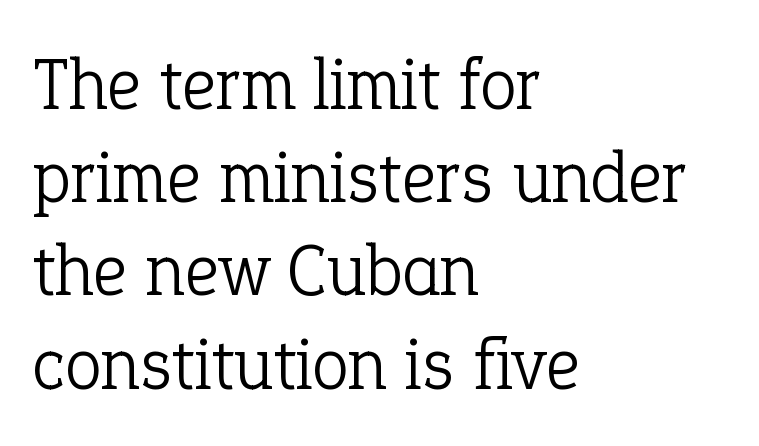
Q: Is the text bold? A: No.
Q: Is the text italic (slanted)? A: No, it is upright.
Q: Is the typeface a serif or a sans-serif typeface? A: Serif.
Q: Is the text underlined? A: No.
Q: How is the paragraph aligned? A: Left-aligned.
Q: Is the spacing between letters normal or unusually wide? A: Normal.
Q: Is the spacing between lines tight, normal or loose? A: Normal.
Q: Width (condensed, normal, or wide)? A: Normal.
Q: Stroke contrast? A: Low.
Q: x-height? A: Medium.
Q: Monospaced? A: No.
